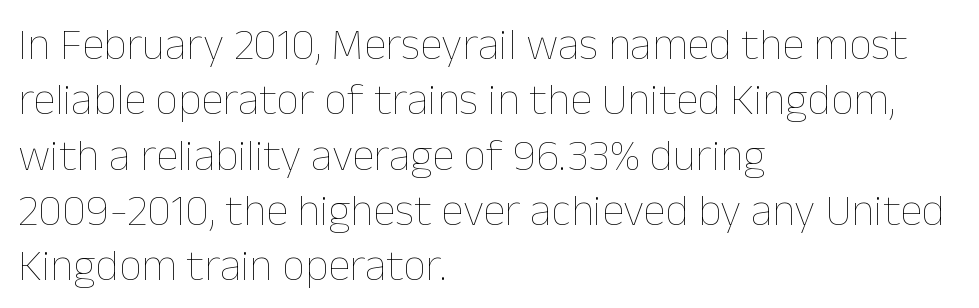
{"italic": "no", "bold": "no", "weight": "thin", "width": "normal", "stroke_contrast": "low", "x_height": "medium", "monospaced": "no", "underline": "no", "align": "left", "line_spacing_ratio": 1.23, "letter_spacing": "normal", "letter_spacing_em": 0.0, "glyph_px": 45}
